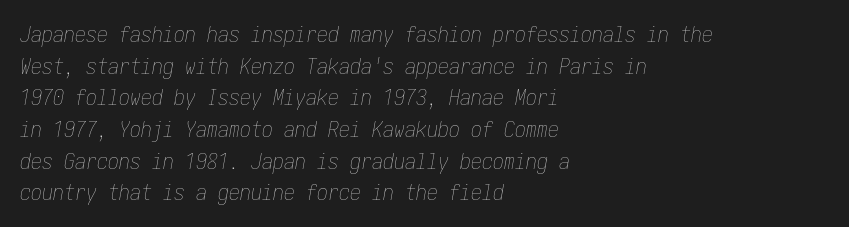
A classic flush-left, rag-right setting is used for this passage. Whoever set this chose a conventional vertical rhythm. Check under the words: just untouched page. This is oblique type, the kind used for emphasis or titles.
